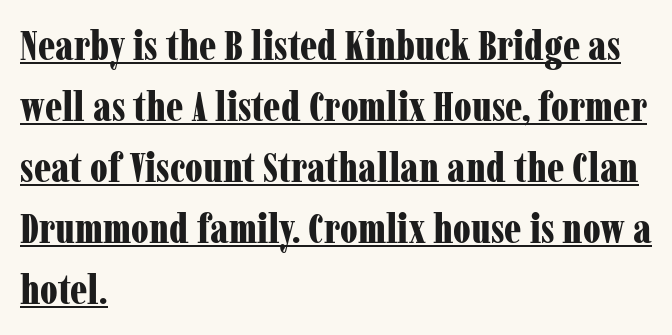
Q: Is the text bold? A: Yes.
Q: Is the text italic (slanted)? A: No, it is upright.
Q: Is the typeface a serif or a sans-serif typeface? A: Serif.
Q: Is the text underlined? A: Yes.
Q: How is the paragraph aligned? A: Left-aligned.
Q: Is the spacing between letters normal or unusually wide? A: Normal.
Q: Is the spacing between lines tight, normal or loose? A: Normal.
Q: Width (condensed, normal, or wide)? A: Condensed.
Q: Stroke contrast? A: Low.
Q: x-height? A: Medium.
Q: Monospaced? A: No.
